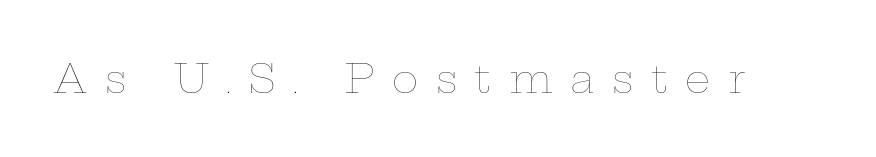
{"italic": "no", "bold": "no", "weight": "thin", "width": "wide", "stroke_contrast": "low", "x_height": "medium", "monospaced": "no", "underline": "no", "letter_spacing": "wide", "letter_spacing_em": 0.44, "glyph_px": 40}
